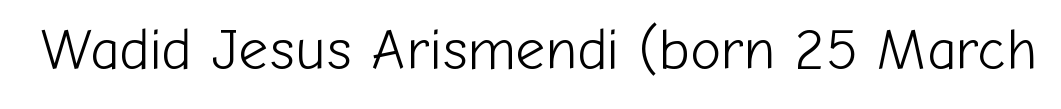
Serif or sans? Sans — the stroke terminals are bare. Has an underline been added? It has not. Do the characters align in a grid? No, the font is proportional. The type sits square on the baseline with zero lean. In terms of letterspacing, this is plain default setting.
